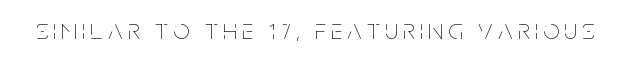
{"italic": "no", "bold": "no", "weight": "thin", "width": "condensed", "stroke_contrast": "low", "x_height": "large", "monospaced": "no", "underline": "no", "glyph_px": 29}
